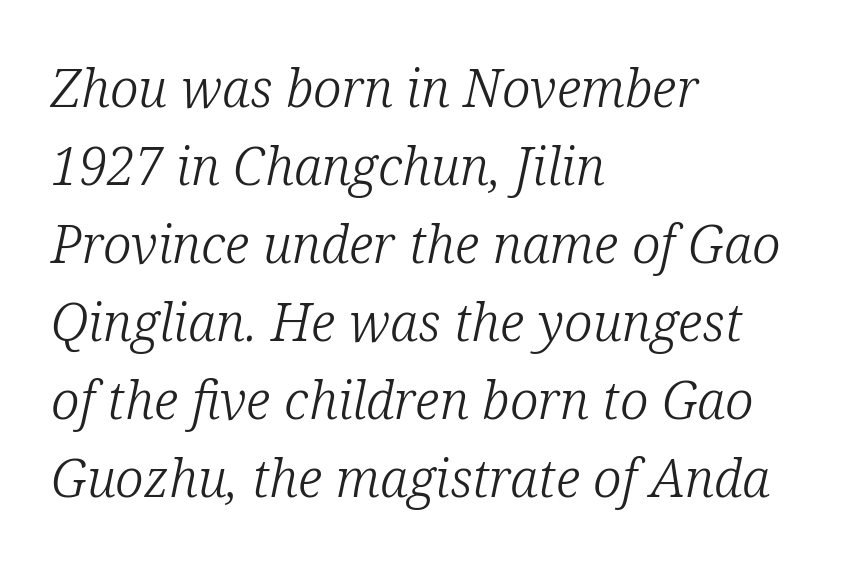
{"serif": "yes", "italic": "yes", "lean": "right", "slant_degrees": 12, "bold": "no", "weight": "light", "width": "normal", "stroke_contrast": "low", "x_height": "medium", "monospaced": "no", "underline": "no", "align": "left", "line_spacing": "normal", "line_spacing_ratio": 1.5, "letter_spacing": "normal", "letter_spacing_em": 0.0, "glyph_px": 52}
